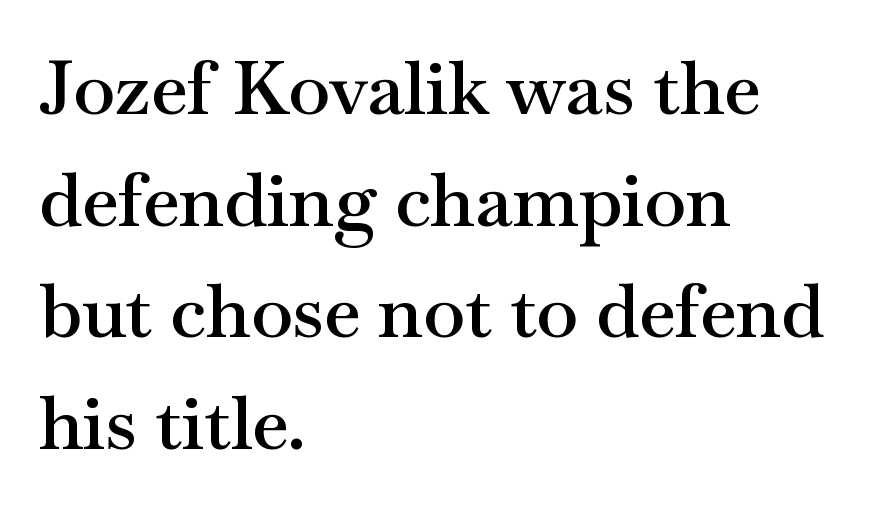
{"serif": "yes", "italic": "no", "bold": "semi", "weight": "semibold", "width": "wide", "stroke_contrast": "medium", "x_height": "small", "monospaced": "no", "underline": "no", "align": "left", "line_spacing": "normal", "line_spacing_ratio": 1.49, "letter_spacing": "normal", "letter_spacing_em": 0.0, "glyph_px": 75}
